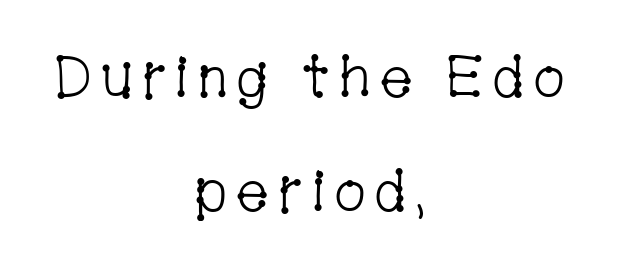
The image shows 59 px light, condensed serif type, upright; set centered, loose line spacing (1.94x), not underlined; low stroke contrast and a medium x-height.
